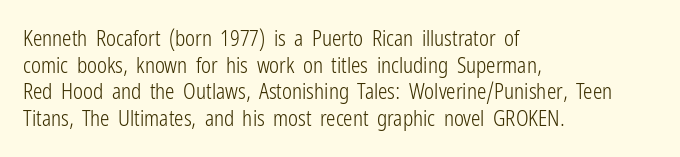
The image shows 21 px text type, upright; set left-aligned, normal line spacing (1.27x), normal letter spacing, not underlined.
